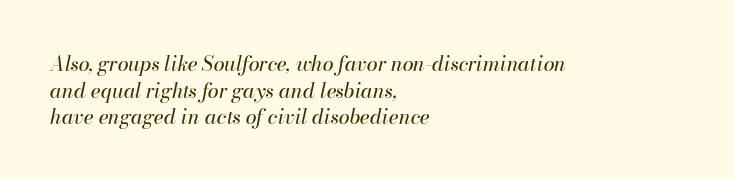
{"italic": "yes", "lean": "right", "slant_degrees": 13, "bold": "no", "underline": "no", "align": "left", "line_spacing": "normal", "line_spacing_ratio": 1.33, "letter_spacing": "normal", "letter_spacing_em": 0.0, "glyph_px": 20}
